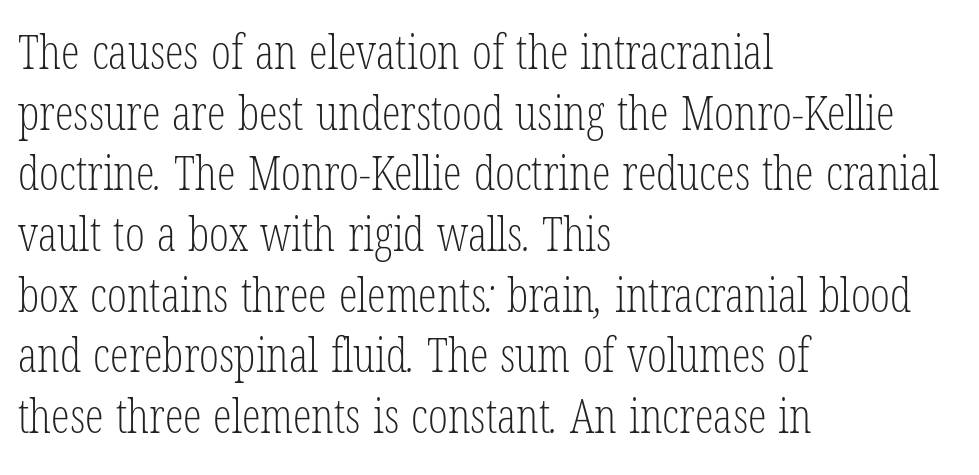
The image shows 47 px light, condensed serif type; set left-aligned, normal line spacing (1.29x), normal letter spacing, not underlined; low stroke contrast and a medium x-height.
